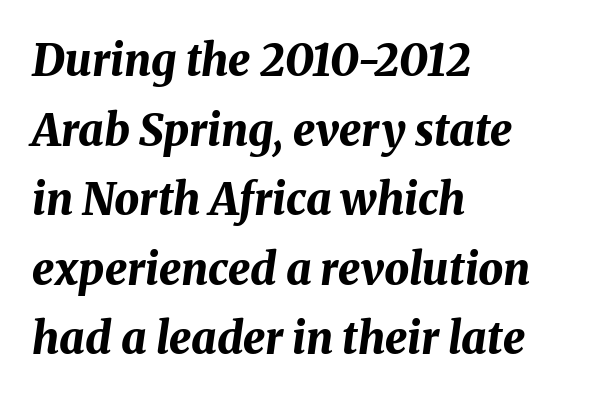
The image shows 44 px bold type, italic (leaning right); set left-aligned, normal line spacing (1.58x), normal letter spacing, not underlined; medium stroke contrast and a medium x-height.
